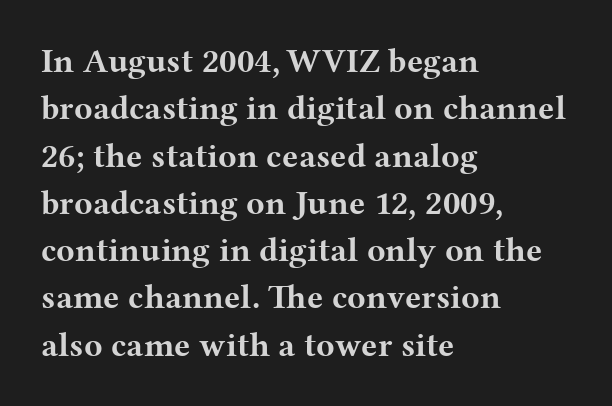
The image shows 34 px bold, wide serif type, upright; set left-aligned, normal line spacing (1.39x), normal letter spacing, not underlined; medium stroke contrast and a medium x-height.
